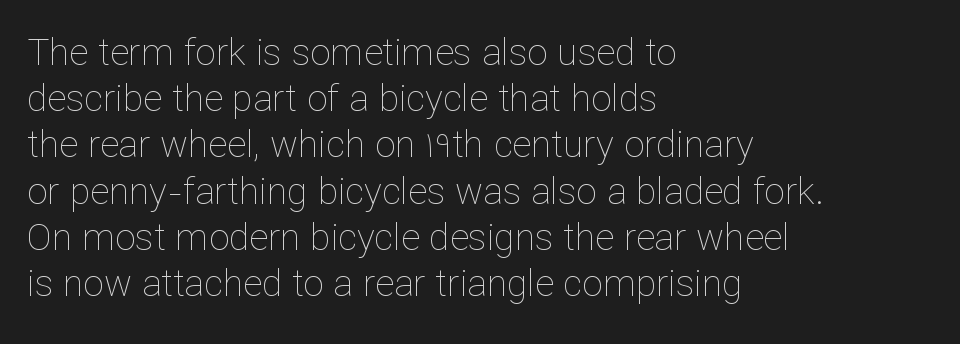
Has an underline been added? It has not. Baseline-to-baseline distance is the conventional proportion of letter height. Ascenders rise straight up at ninety degrees. Unbolded letterforms with no extra heft. Each word holds together tightly as a unit, with standard inter-letter gaps. Every row of glyphs begins at an identical x-position on the left.
